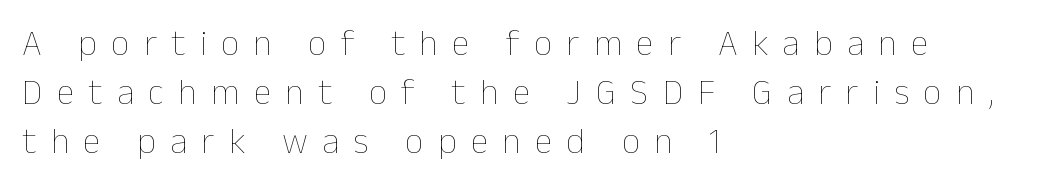
The image shows 36 px thin type, upright; set left-aligned, normal line spacing (1.36x), unusually wide letter spacing (+0.4 em), not underlined; low stroke contrast and a medium x-height.
